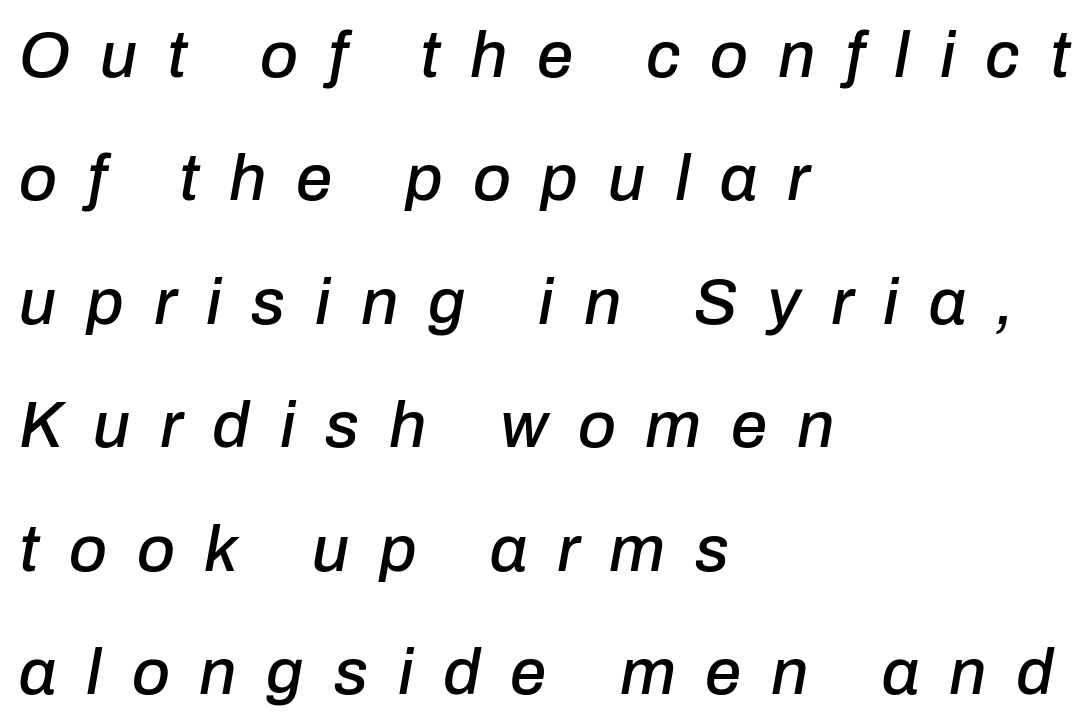
Q: Is the text italic (slanted)? A: Yes, it leans right by about 10 degrees.
Q: Is the text underlined? A: No.
Q: How is the paragraph aligned? A: Left-aligned.
Q: Is the spacing between letters normal or unusually wide? A: Unusually wide.
Q: Is the spacing between lines tight, normal or loose? A: Loose.
Q: Width (condensed, normal, or wide)? A: Normal.
Q: Stroke contrast? A: Low.
Q: x-height? A: Medium.
Q: Monospaced? A: No.
